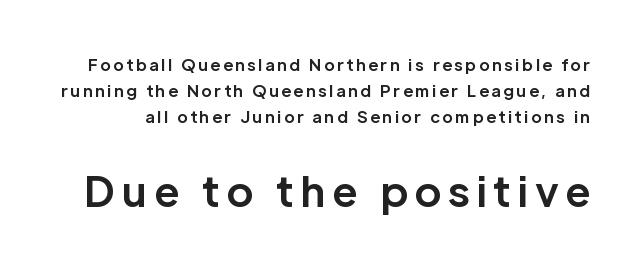
{"serif": "no", "italic": "no", "bold": "yes", "weight": "bold", "width": "normal", "stroke_contrast": "low", "x_height": "medium", "monospaced": "no", "underline": "no", "line_spacing": "normal", "line_spacing_ratio": 1.61, "larger_block": "second", "size_ratio": 2.56, "glyph_px": 41}
